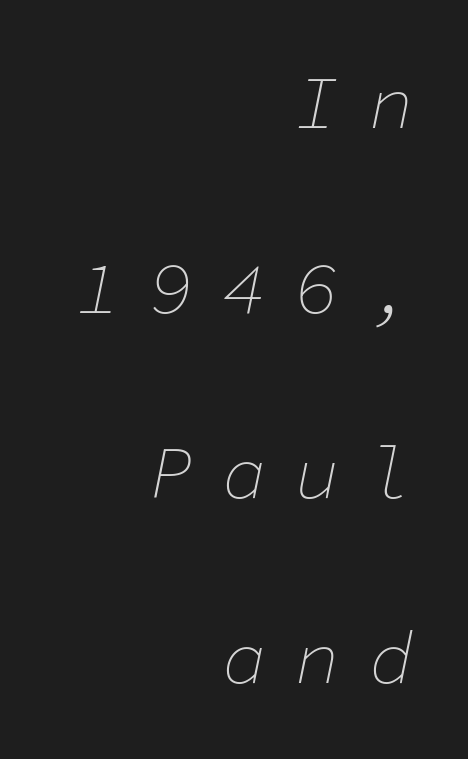
{"italic": "yes", "lean": "right", "slant_degrees": 11, "bold": "no", "weight": "thin", "width": "normal", "stroke_contrast": "low", "x_height": "medium", "monospaced": "yes", "underline": "no", "align": "right", "line_spacing": "loose", "line_spacing_ratio": 2.5, "letter_spacing": "wide", "letter_spacing_em": 0.39, "glyph_px": 74}
